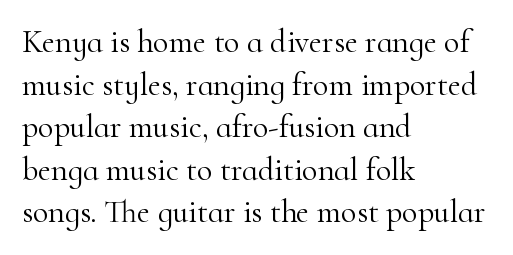
Q: Is the text bold? A: No.
Q: Is the text italic (slanted)? A: No, it is upright.
Q: Is the typeface a serif or a sans-serif typeface? A: Serif.
Q: Is the text underlined? A: No.
Q: How is the paragraph aligned? A: Left-aligned.
Q: Is the spacing between letters normal or unusually wide? A: Normal.
Q: Is the spacing between lines tight, normal or loose? A: Normal.
Q: Width (condensed, normal, or wide)? A: Normal.
Q: Stroke contrast? A: High.
Q: x-height? A: Small.
Q: Monospaced? A: No.
